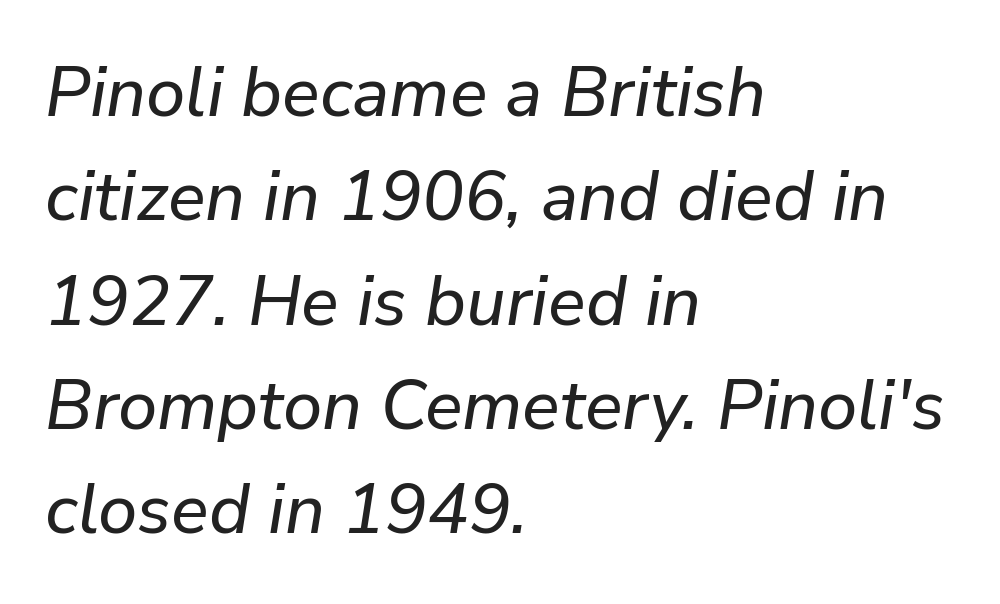
{"italic": "yes", "lean": "right", "slant_degrees": 9, "width": "normal", "stroke_contrast": "low", "x_height": "medium", "monospaced": "no", "underline": "no", "align": "left", "line_spacing": "normal", "line_spacing_ratio": 1.49, "letter_spacing": "normal", "letter_spacing_em": 0.0, "glyph_px": 70}
